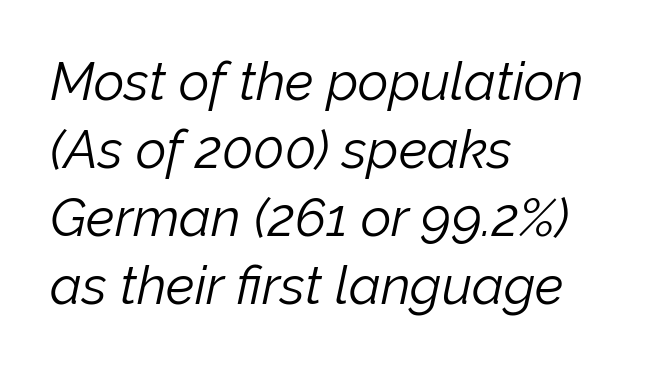
Q: Is the text bold? A: No.
Q: Is the text italic (slanted)? A: Yes, it leans right by about 12 degrees.
Q: Is the text underlined? A: No.
Q: How is the paragraph aligned? A: Left-aligned.
Q: Is the spacing between letters normal or unusually wide? A: Normal.
Q: Is the spacing between lines tight, normal or loose? A: Normal.
Q: Width (condensed, normal, or wide)? A: Normal.
Q: Stroke contrast? A: Low.
Q: x-height? A: Medium.
Q: Monospaced? A: No.
